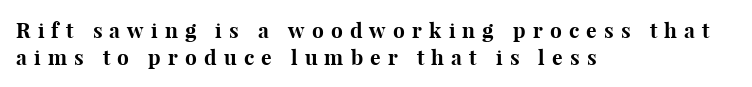
Q: Is the text bold? A: Yes.
Q: Is the text italic (slanted)? A: No, it is upright.
Q: Is the text underlined? A: No.
Q: How is the paragraph aligned? A: Left-aligned.
Q: Is the spacing between letters normal or unusually wide? A: Unusually wide.
Q: Is the spacing between lines tight, normal or loose? A: Normal.
